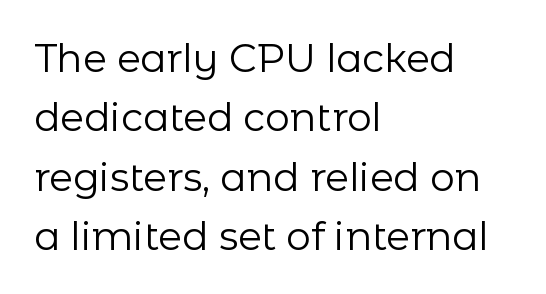
{"serif": "no", "italic": "no", "bold": "no", "weight": "regular", "width": "normal", "stroke_contrast": "low", "x_height": "medium", "monospaced": "no", "underline": "no", "align": "left", "line_spacing": "normal", "line_spacing_ratio": 1.52, "letter_spacing": "normal", "letter_spacing_em": 0.0, "glyph_px": 39}
